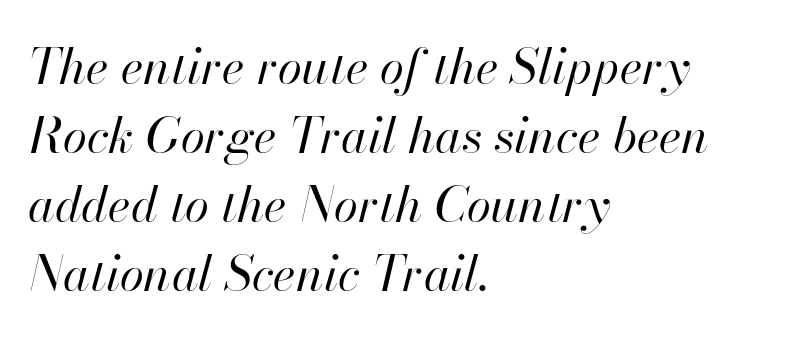
The image shows 49 px regular-weight type, italic (leaning right); set left-aligned, normal line spacing (1.41x), normal letter spacing, not underlined; high stroke contrast and a small x-height.
